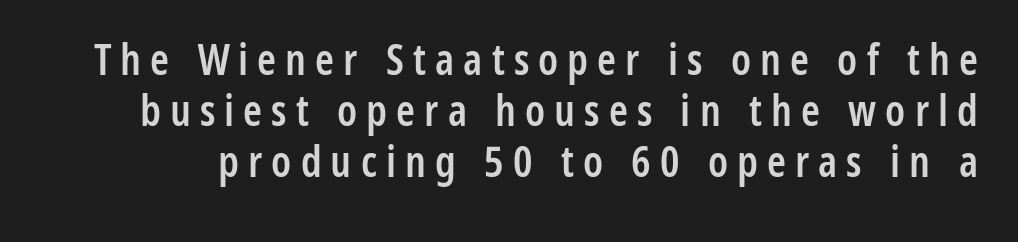
{"serif": "no", "italic": "no", "bold": "semi", "weight": "semibold", "width": "condensed", "stroke_contrast": "low", "x_height": "medium", "monospaced": "no", "underline": "no", "line_spacing_ratio": 1.19, "letter_spacing": "wide", "letter_spacing_em": 0.21, "glyph_px": 43}
